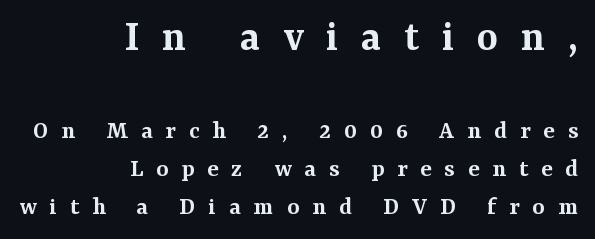
Q: Is the text bold? A: Semi-bold.
Q: Is the text italic (slanted)? A: No, it is upright.
Q: Is the typeface a serif or a sans-serif typeface? A: Serif.
Q: Is the text underlined? A: No.
Q: How is the paragraph aligned? A: Right-aligned.
Q: Is the spacing between letters normal or unusually wide? A: Unusually wide.
Q: Is the spacing between lines tight, normal or loose? A: Normal.
Q: Which block of text is set in a larger size, the first (top) or the second (bottom)? A: The first (top) one.
Q: Width (condensed, normal, or wide)? A: Normal.
Q: Stroke contrast? A: Medium.
Q: x-height? A: Medium.
Q: Monospaced? A: No.
